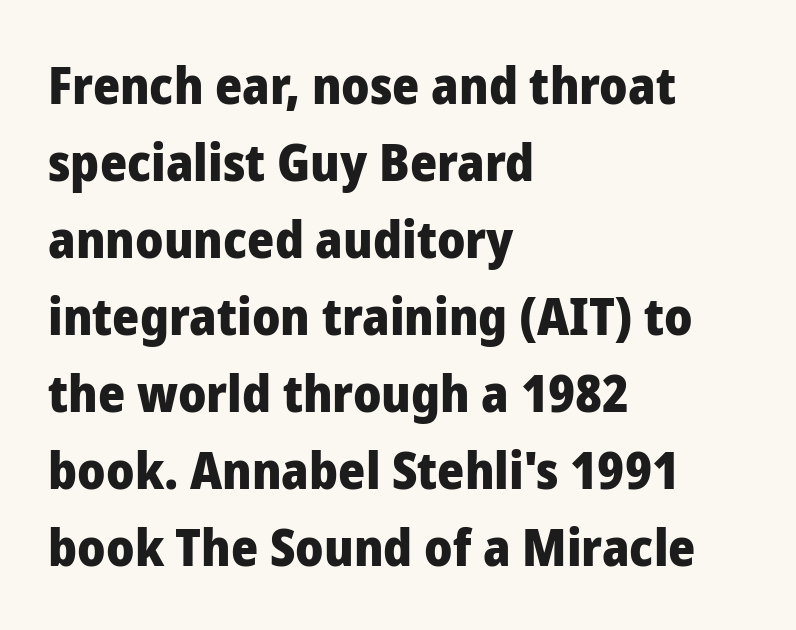
Q: Is the text bold? A: Yes.
Q: Is the text italic (slanted)? A: No, it is upright.
Q: Is the typeface a serif or a sans-serif typeface? A: Sans-serif.
Q: Is the text underlined? A: No.
Q: How is the paragraph aligned? A: Left-aligned.
Q: Is the spacing between letters normal or unusually wide? A: Normal.
Q: Is the spacing between lines tight, normal or loose? A: Normal.
Q: Width (condensed, normal, or wide)? A: Normal.
Q: Stroke contrast? A: Low.
Q: x-height? A: Medium.
Q: Monospaced? A: No.
